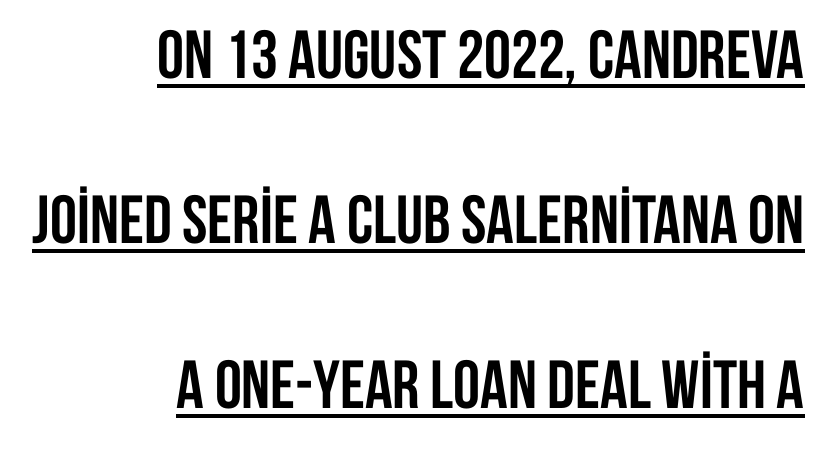
Q: Is the text bold? A: Yes.
Q: Is the text italic (slanted)? A: No, it is upright.
Q: Is the typeface a serif or a sans-serif typeface? A: Sans-serif.
Q: Is the text underlined? A: Yes.
Q: How is the paragraph aligned? A: Right-aligned.
Q: Is the spacing between letters normal or unusually wide? A: Normal.
Q: Is the spacing between lines tight, normal or loose? A: Loose.
Q: Width (condensed, normal, or wide)? A: Condensed.
Q: Stroke contrast? A: Low.
Q: x-height? A: Large.
Q: Monospaced? A: No.
